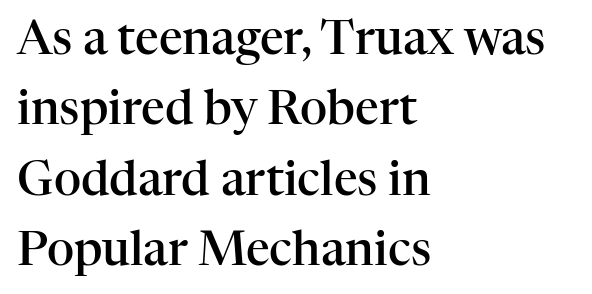
Stems and bowls a touch heavier than normal — semibold. The type family on display is of the serif kind. The lines sit at an ordinary, default distance from one another. If you drew a line through each stem, it would be perfectly vertical. Type without underlining.
